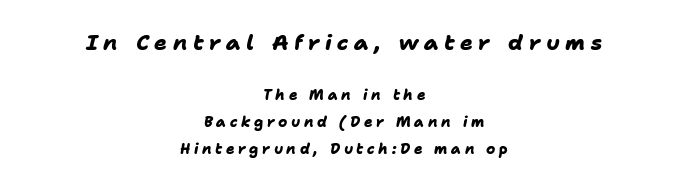
The image shows 21 px bold type; set centered, loose line spacing (1.93x), unusually wide letter spacing (+0.26 em), not underlined; the first (top) block is 1.5x larger.
